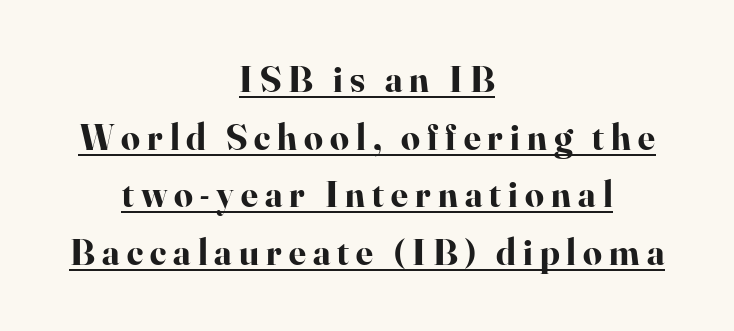
The image shows 37 px bold serif type, upright; set centered, normal line spacing (1.56x), underlined; high stroke contrast and a small x-height.
